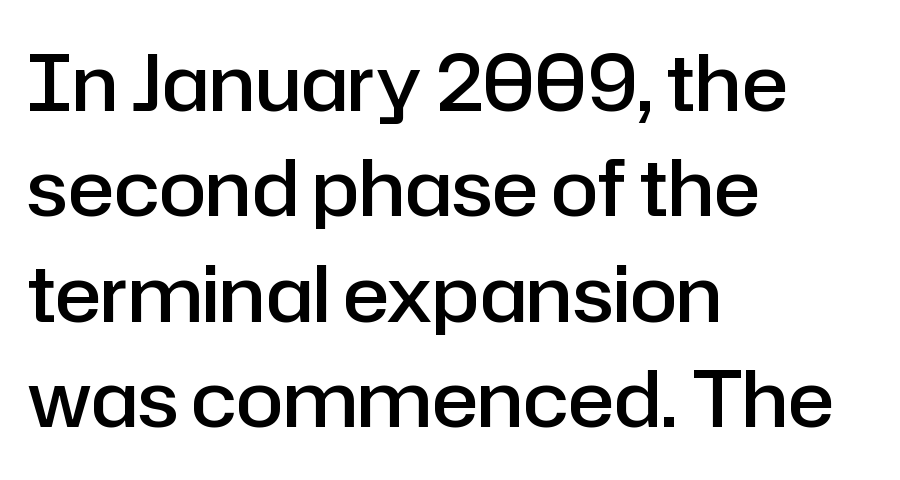
Q: Is the text bold? A: Semi-bold.
Q: Is the text italic (slanted)? A: No, it is upright.
Q: Is the typeface a serif or a sans-serif typeface? A: Sans-serif.
Q: Is the text underlined? A: No.
Q: How is the paragraph aligned? A: Left-aligned.
Q: Is the spacing between letters normal or unusually wide? A: Normal.
Q: Is the spacing between lines tight, normal or loose? A: Normal.
Q: Width (condensed, normal, or wide)? A: Normal.
Q: Stroke contrast? A: Low.
Q: x-height? A: Medium.
Q: Monospaced? A: No.
